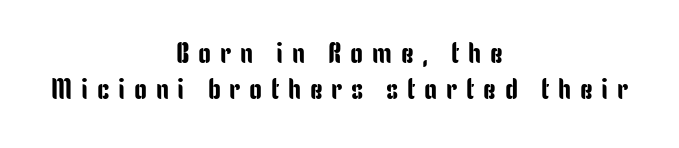
The image shows 29 px condensed sans-serif type, upright; set centered, line spacing 1.23x, unusually wide letter spacing (+0.3 em), not underlined; low stroke contrast and a medium x-height.
